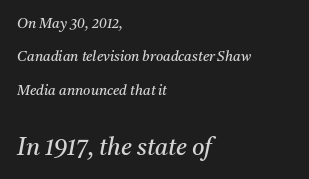
The image shows 24 px text type, italic (leaning right); set left-aligned, loose line spacing (2.38x), normal letter spacing, not underlined; the second (bottom) block is 1.71x larger.
